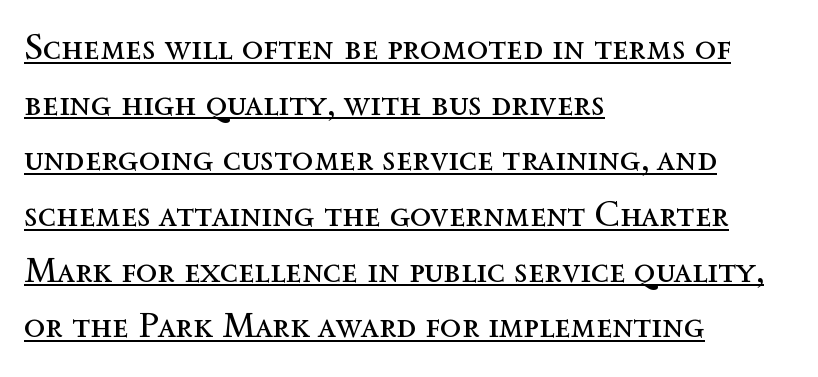
The image shows 35 px regular-weight type, upright; set left-aligned, normal line spacing (1.59x), normal letter spacing, underlined; a medium x-height.
